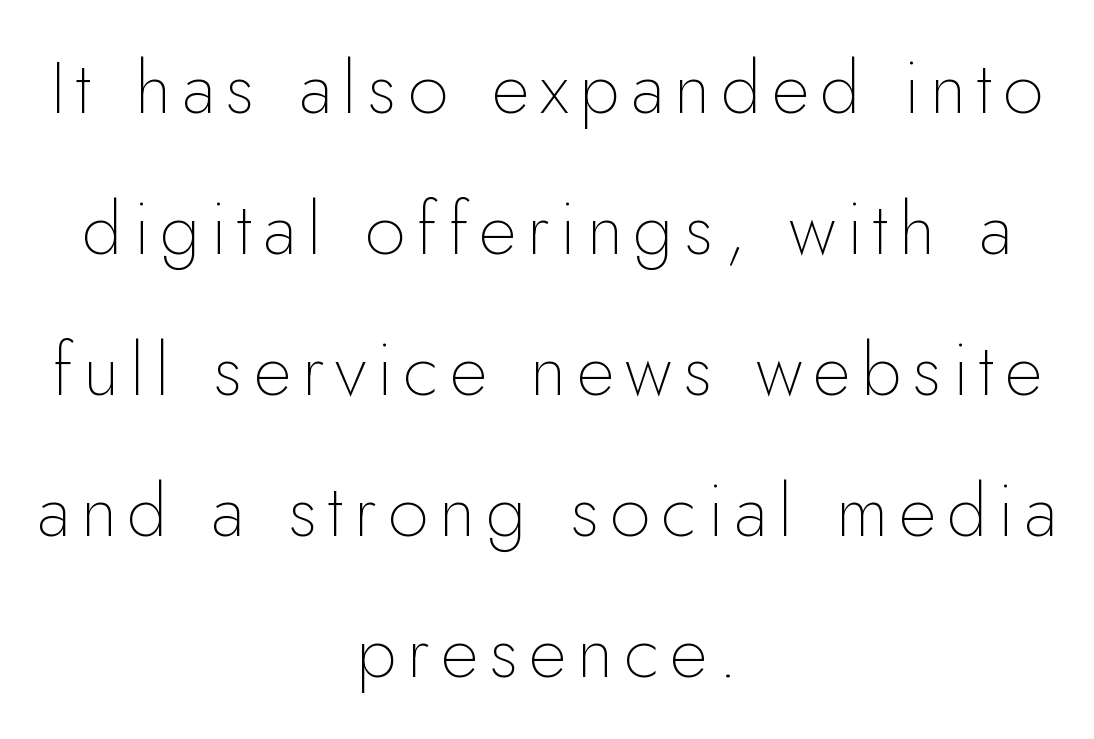
This rendering features lettering with no underline. The paragraph shown floats in the horizontal middle. No italicization has been applied; the sample stays upright. The characters display no serif detailing; their extremities are plain. The weight would be labelled regular, book, light, or lighter still.
